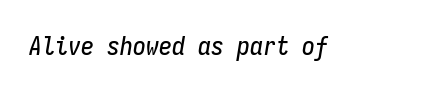
The image shows 26 px text type, italic (leaning right); set normal letter spacing, not underlined.
